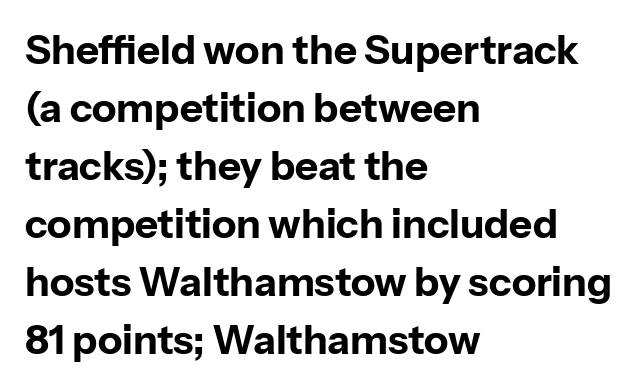
{"serif": "no", "italic": "no", "bold": "yes", "weight": "bold", "width": "normal", "stroke_contrast": "low", "x_height": "medium", "monospaced": "no", "underline": "no", "align": "left", "line_spacing": "normal", "line_spacing_ratio": 1.45, "letter_spacing": "normal", "letter_spacing_em": 0.0, "glyph_px": 40}
